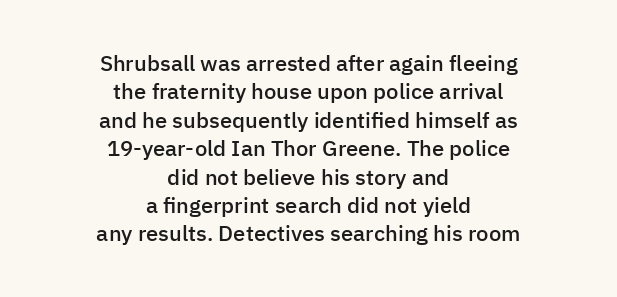
{"italic": "no", "bold": "semi", "underline": "no", "align": "center", "line_spacing": "normal", "line_spacing_ratio": 1.29, "letter_spacing": "normal", "letter_spacing_em": 0.0, "glyph_px": 22}
